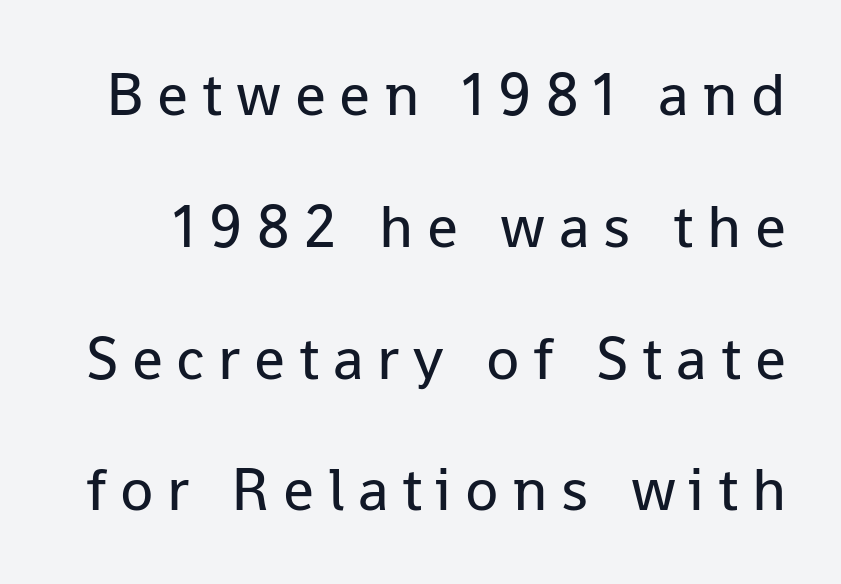
The image shows 61 px regular-weight sans-serif type, upright; set loose line spacing (2.16x), unusually wide letter spacing (+0.22 em), not underlined; low stroke contrast and a medium x-height.
